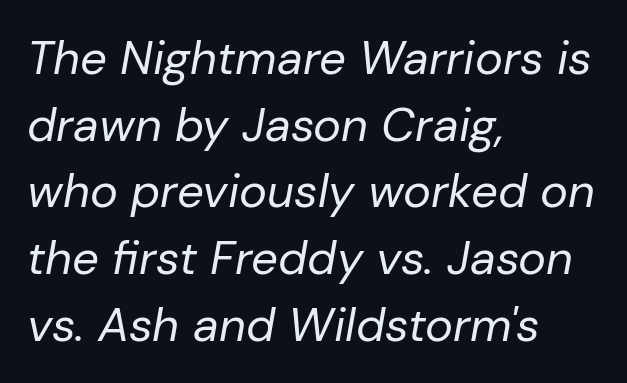
Q: Is the text bold? A: No.
Q: Is the text italic (slanted)? A: Yes, it leans right by about 10 degrees.
Q: Is the text underlined? A: No.
Q: How is the paragraph aligned? A: Left-aligned.
Q: Is the spacing between letters normal or unusually wide? A: Normal.
Q: Is the spacing between lines tight, normal or loose? A: Normal.
Q: Width (condensed, normal, or wide)? A: Normal.
Q: Stroke contrast? A: Low.
Q: x-height? A: Medium.
Q: Monospaced? A: No.
